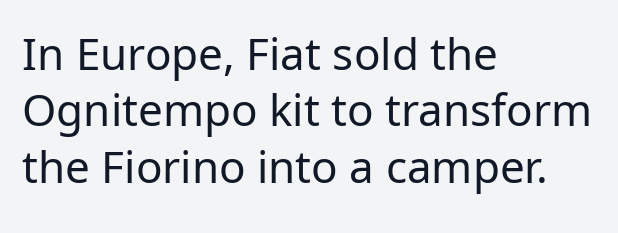
The image shows 44 px regular-weight sans-serif type, upright; set left-aligned, normal line spacing (1.28x), normal letter spacing, not underlined; low stroke contrast and a medium x-height.
